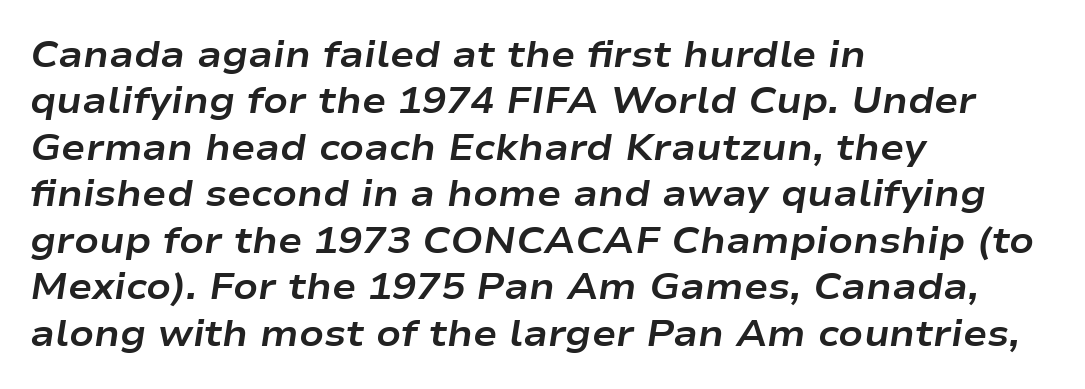
{"italic": "yes", "lean": "right", "slant_degrees": 9, "bold": "yes", "weight": "bold", "width": "wide", "stroke_contrast": "low", "x_height": "medium", "monospaced": "no", "underline": "no", "align": "left", "line_spacing": "normal", "line_spacing_ratio": 1.29, "letter_spacing": "normal", "letter_spacing_em": 0.0, "glyph_px": 36}
